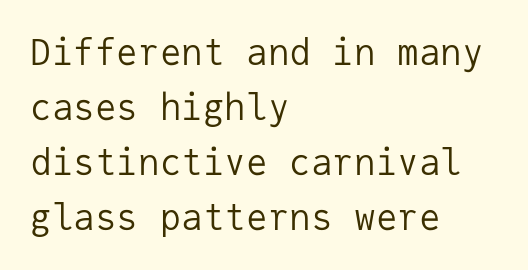
The image shows 36 px regular-weight sans-serif type, upright, monospaced; set left-aligned, normal line spacing (1.53x), normal letter spacing, not underlined; low stroke contrast and a medium x-height.
